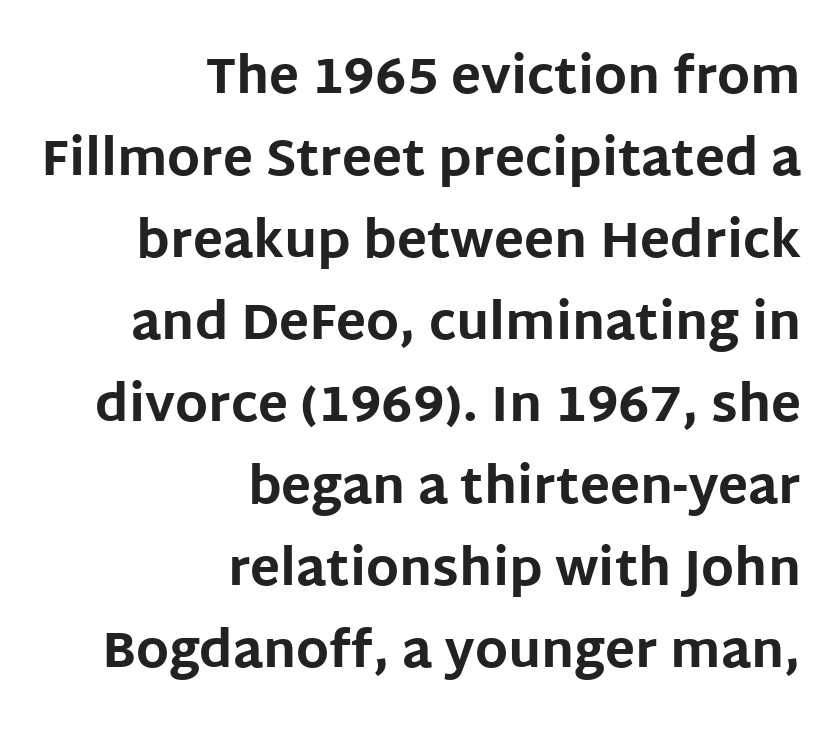
{"serif": "no", "italic": "no", "bold": "yes", "weight": "bold", "width": "normal", "stroke_contrast": "low", "x_height": "large", "monospaced": "no", "underline": "no", "align": "right", "line_spacing": "normal", "line_spacing_ratio": 1.64, "letter_spacing": "normal", "letter_spacing_em": 0.0, "glyph_px": 50}
